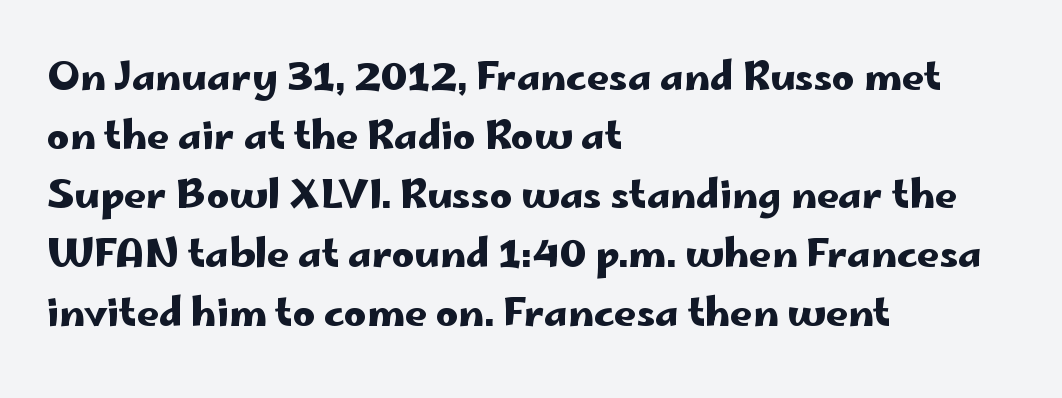
{"serif": "no", "italic": "no", "width": "wide", "stroke_contrast": "low", "x_height": "small", "monospaced": "no", "underline": "no", "align": "left", "line_spacing": "normal", "line_spacing_ratio": 1.51, "letter_spacing": "normal", "letter_spacing_em": 0.0, "glyph_px": 39}
